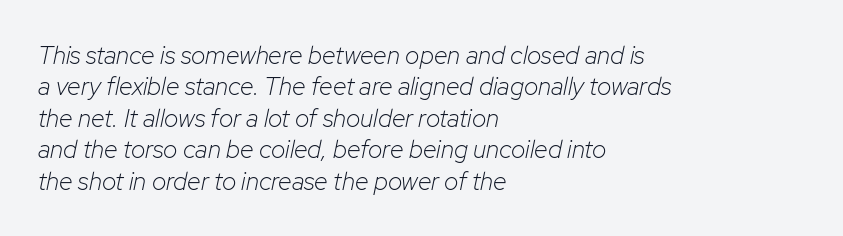
Q: Is the text bold? A: No.
Q: Is the text italic (slanted)? A: Yes, it leans right by about 12 degrees.
Q: Is the text underlined? A: No.
Q: How is the paragraph aligned? A: Left-aligned.
Q: Is the spacing between letters normal or unusually wide? A: Normal.
Q: Is the spacing between lines tight, normal or loose? A: Normal.
